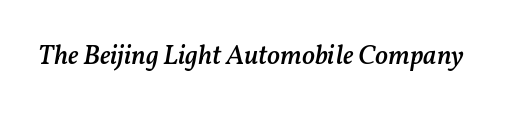
Italic: yes, the glyphs are oblique. Short note: letters normally spaced. The strip under each line holds only bare page. Moderately thickened strokes mark this as semibold type.
